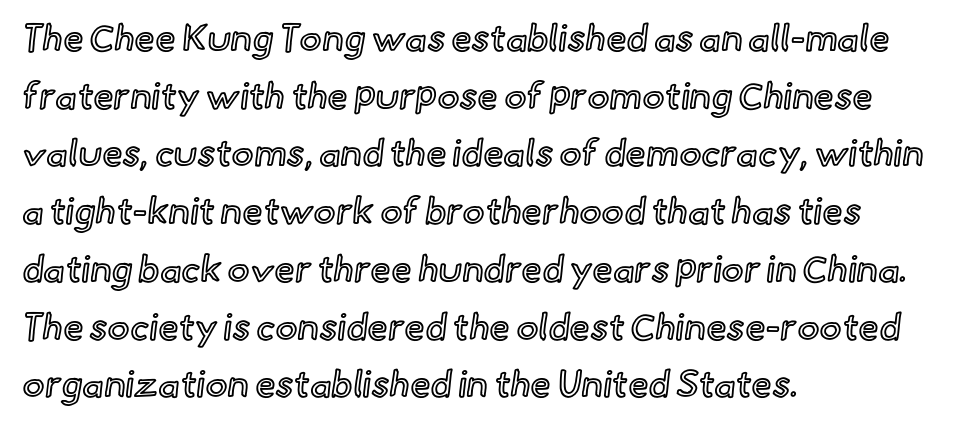
Q: Is the text italic (slanted)? A: Yes.
Q: Is the text underlined? A: No.
Q: How is the paragraph aligned? A: Left-aligned.
Q: Is the spacing between letters normal or unusually wide? A: Normal.
Q: Is the spacing between lines tight, normal or loose? A: Normal.
Q: Width (condensed, normal, or wide)? A: Normal.
Q: x-height? A: Small.
Q: Monospaced? A: No.
